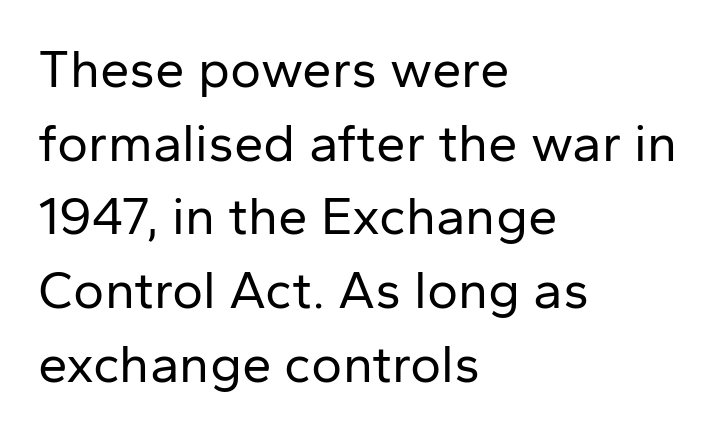
{"serif": "no", "italic": "no", "bold": "no", "weight": "regular", "width": "normal", "stroke_contrast": "low", "x_height": "medium", "monospaced": "no", "underline": "no", "align": "left", "line_spacing": "normal", "line_spacing_ratio": 1.39, "letter_spacing": "normal", "letter_spacing_em": 0.0, "glyph_px": 53}
